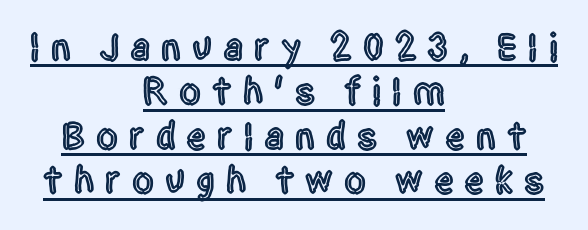
{"serif": "no", "italic": "no", "width": "condensed", "x_height": "large", "monospaced": "no", "underline": "yes", "align": "center", "line_spacing": "tight", "line_spacing_ratio": 1.14, "letter_spacing": "wide", "letter_spacing_em": 0.28, "glyph_px": 39}
